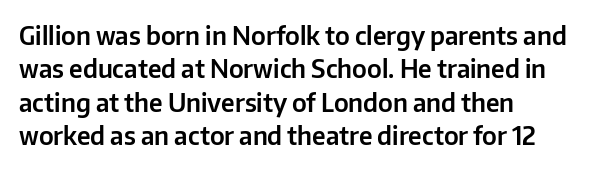
Q: Is the text italic (slanted)? A: No, it is upright.
Q: Is the text underlined? A: No.
Q: How is the paragraph aligned? A: Left-aligned.
Q: Is the spacing between letters normal or unusually wide? A: Normal.
Q: Is the spacing between lines tight, normal or loose? A: Normal.
